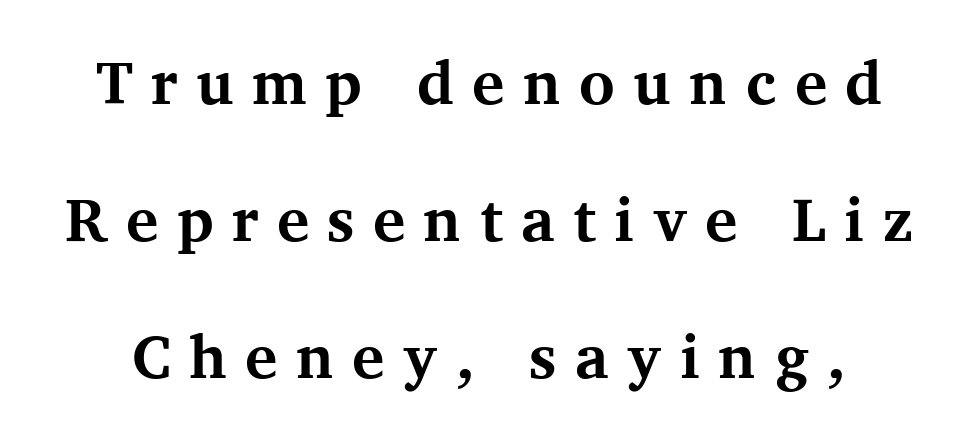
Q: Is the text bold? A: Yes.
Q: Is the text italic (slanted)? A: No, it is upright.
Q: Is the typeface a serif or a sans-serif typeface? A: Serif.
Q: Is the text underlined? A: No.
Q: Is the spacing between letters normal or unusually wide? A: Unusually wide.
Q: Is the spacing between lines tight, normal or loose? A: Loose.
Q: Width (condensed, normal, or wide)? A: Normal.
Q: Stroke contrast? A: Medium.
Q: x-height? A: Medium.
Q: Monospaced? A: No.
